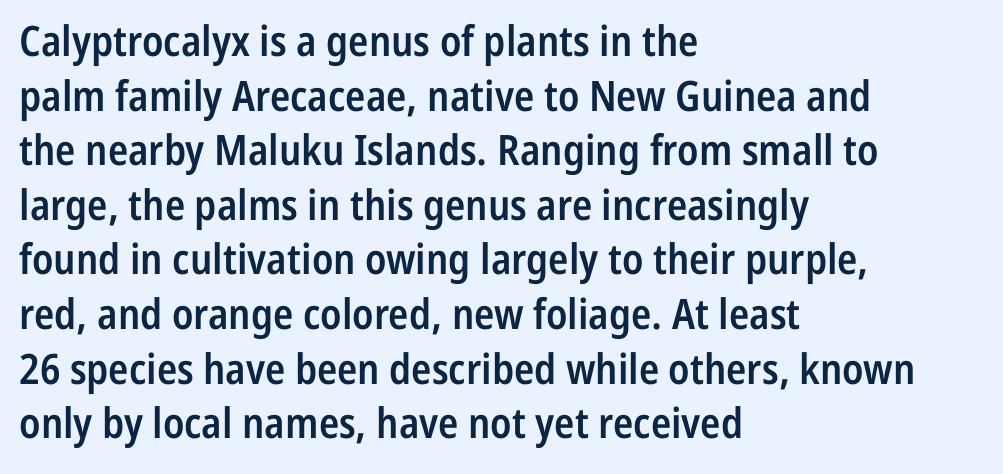
Bare-footed words on every line. Check where the strokes stop: nothing finishes them off — pure sans. Stems and bowls a touch heavier than normal — semibold. Horizontal alignment here is leftward, the default for most running prose. Style check: upright.
